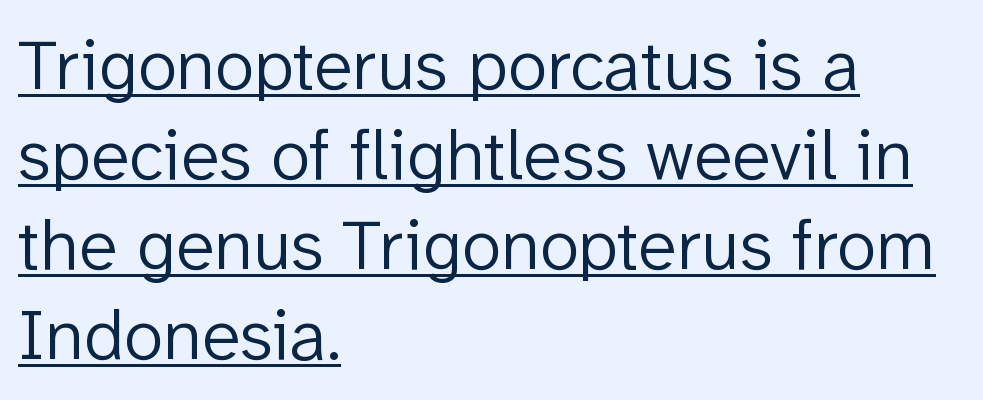
{"serif": "no", "italic": "no", "bold": "no", "weight": "light", "width": "normal", "stroke_contrast": "low", "x_height": "medium", "monospaced": "no", "underline": "yes", "align": "left", "line_spacing": "normal", "line_spacing_ratio": 1.25, "letter_spacing": "normal", "letter_spacing_em": 0.0, "glyph_px": 72}
